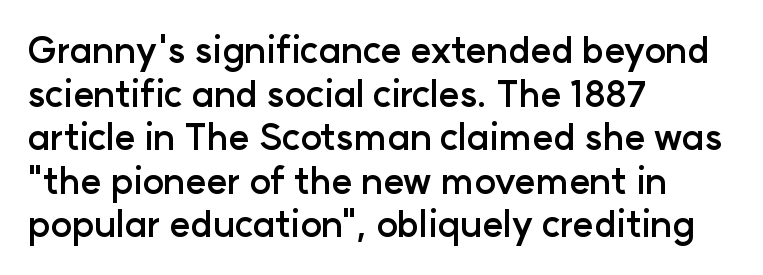
The space beneath each line is pristine and unruled. Note the varied advance widths — an 'i' is clearly narrower than an 'm'. The font's upright variant was chosen for this text. Font category for this specimen: sans-serif.
